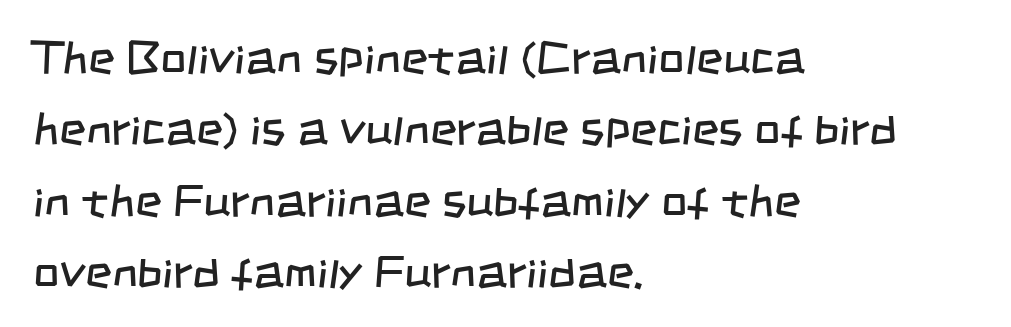
Q: Is the text bold? A: No.
Q: Is the typeface a serif or a sans-serif typeface? A: Sans-serif.
Q: Is the text underlined? A: No.
Q: How is the paragraph aligned? A: Left-aligned.
Q: Is the spacing between letters normal or unusually wide? A: Normal.
Q: Is the spacing between lines tight, normal or loose? A: Normal.
Q: Width (condensed, normal, or wide)? A: Condensed.
Q: Stroke contrast? A: Low.
Q: x-height? A: Large.
Q: Monospaced? A: No.
